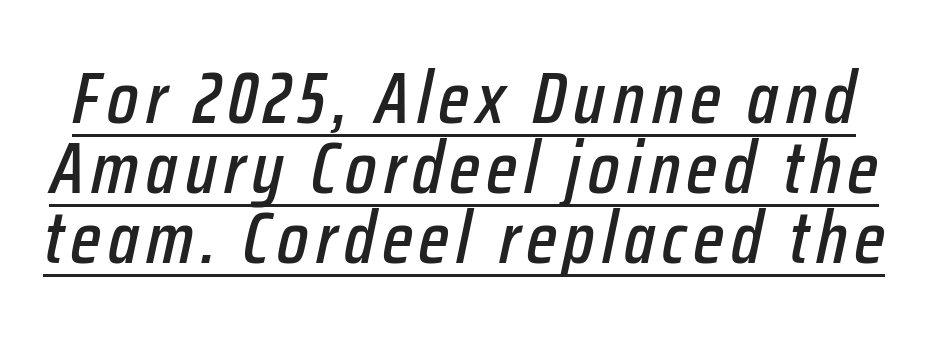
{"italic": "yes", "lean": "right", "slant_degrees": 12, "width": "condensed", "stroke_contrast": "low", "x_height": "medium", "monospaced": "no", "underline": "yes", "line_spacing": "tight", "line_spacing_ratio": 0.96, "glyph_px": 73}
